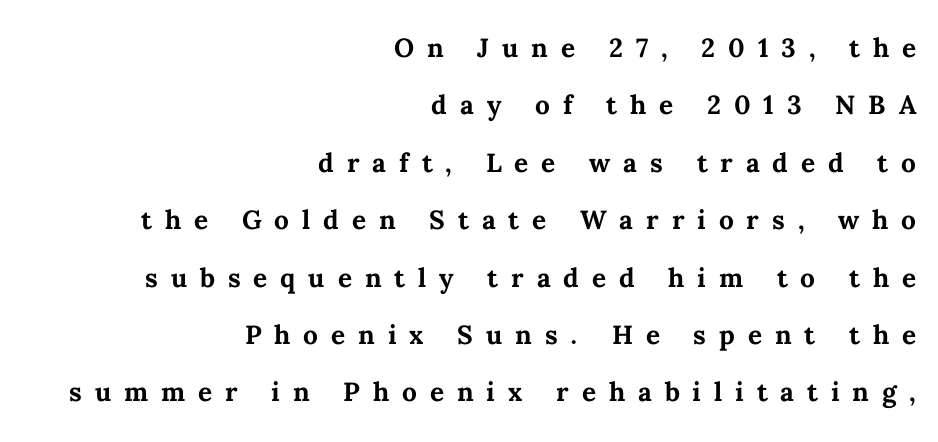
Q: Is the text bold? A: Yes.
Q: Is the text italic (slanted)? A: No, it is upright.
Q: Is the text underlined? A: No.
Q: How is the paragraph aligned? A: Right-aligned.
Q: Is the spacing between letters normal or unusually wide? A: Unusually wide.
Q: Is the spacing between lines tight, normal or loose? A: Normal.
Q: Width (condensed, normal, or wide)? A: Normal.
Q: Stroke contrast? A: Medium.
Q: x-height? A: Medium.
Q: Monospaced? A: No.
